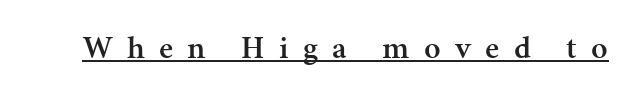
Compared with typical body copy, the letter spacing here is much looser. Stems and bowls a touch heavier than normal — semibold. The lettering stays uniformly vertical, giving the passage a roman look. The designer went with a serif here, giving each stem small feet. Looks like regular typesetting: each glyph gets only the width it needs. Honestly, the underline is the first thing you notice here.
